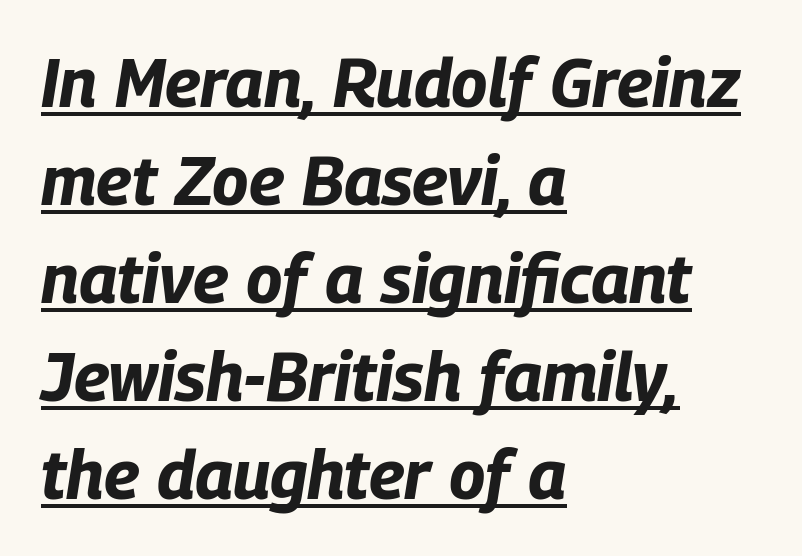
The image shows 68 px bold, condensed type, italic (leaning right); set left-aligned, normal line spacing (1.44x), normal letter spacing, underlined; low stroke contrast and a large x-height.
